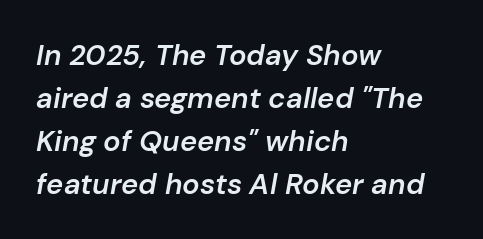
The specimen reads as italic at a glance. Each new line begins a customary step beneath the previous one. A typesetter would call this proportional, since set widths differ per character. One-word summary of the alignment: left.
